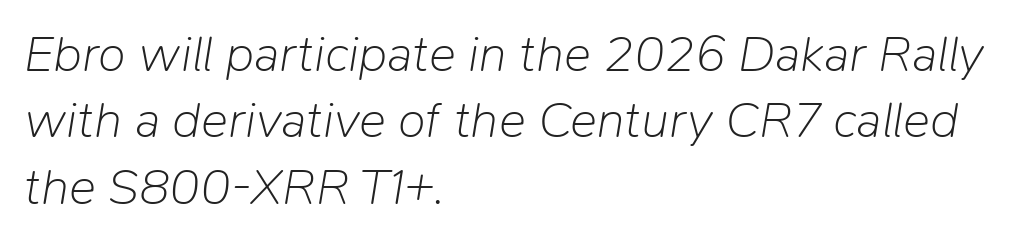
Q: Is the text bold? A: No.
Q: Is the text italic (slanted)? A: Yes, it leans right by about 9 degrees.
Q: Is the text underlined? A: No.
Q: How is the paragraph aligned? A: Left-aligned.
Q: Is the spacing between letters normal or unusually wide? A: Normal.
Q: Is the spacing between lines tight, normal or loose? A: Normal.
Q: Width (condensed, normal, or wide)? A: Normal.
Q: Stroke contrast? A: Low.
Q: x-height? A: Medium.
Q: Monospaced? A: No.
